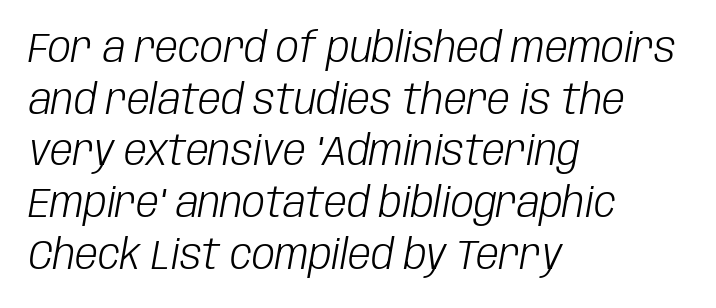
The image shows 41 px light, condensed type, italic (leaning right); set left-aligned, normal line spacing (1.26x), normal letter spacing, not underlined; low stroke contrast and a large x-height.
